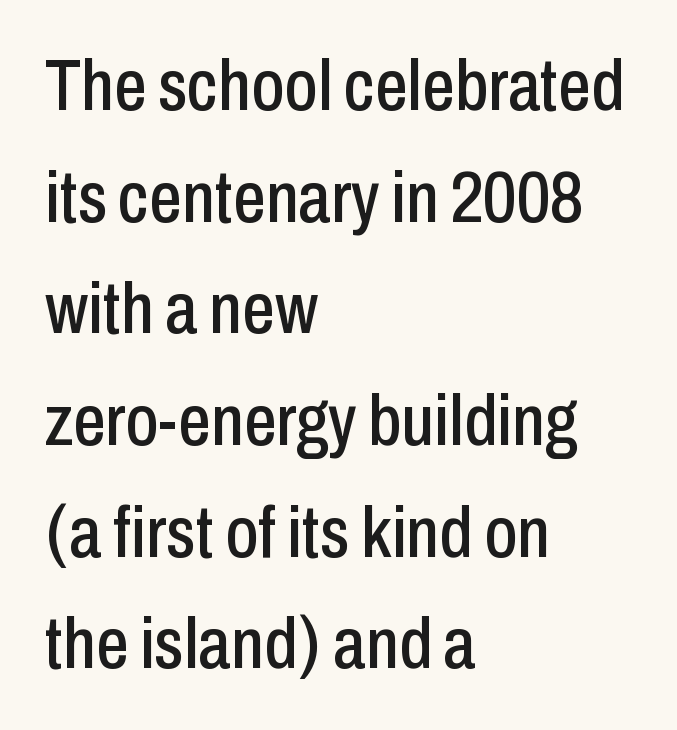
The image shows 73 px condensed sans-serif type, upright; set left-aligned, normal line spacing (1.53x), normal letter spacing, not underlined; low stroke contrast and a medium x-height.
